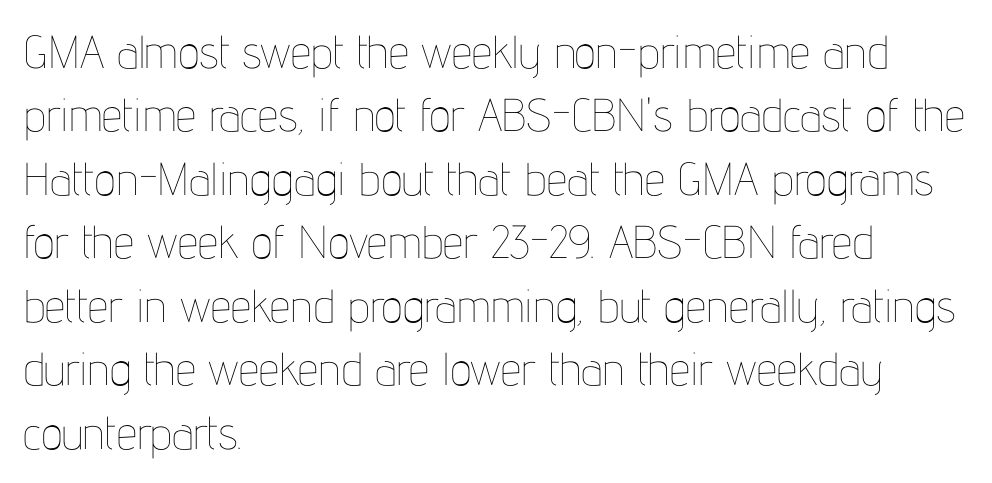
Q: Is the text bold? A: No.
Q: Is the text italic (slanted)? A: No, it is upright.
Q: Is the text underlined? A: No.
Q: How is the paragraph aligned? A: Left-aligned.
Q: Is the spacing between letters normal or unusually wide? A: Normal.
Q: Is the spacing between lines tight, normal or loose? A: Normal.
Q: Width (condensed, normal, or wide)? A: Condensed.
Q: Stroke contrast? A: Low.
Q: x-height? A: Medium.
Q: Monospaced? A: No.
